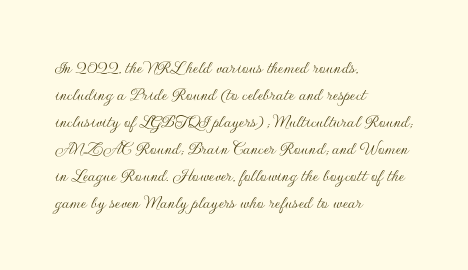
Reading down the column, the eye jumps a familiar distance to each next line. The horizontal fit of the characters is conventional and even. This is not heavy type; no bold has been used.
